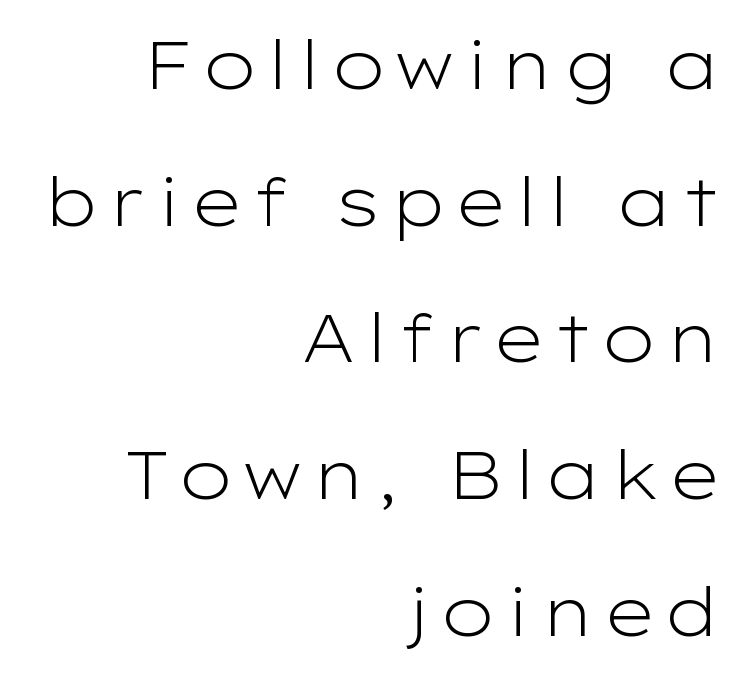
Leftover space on each line is placed entirely before the opening word. The strip under each line holds only bare page. The typeface has the unassuming heft of standard copy or less. This sample has the flowing, uneven cadence of proportional lettering.
